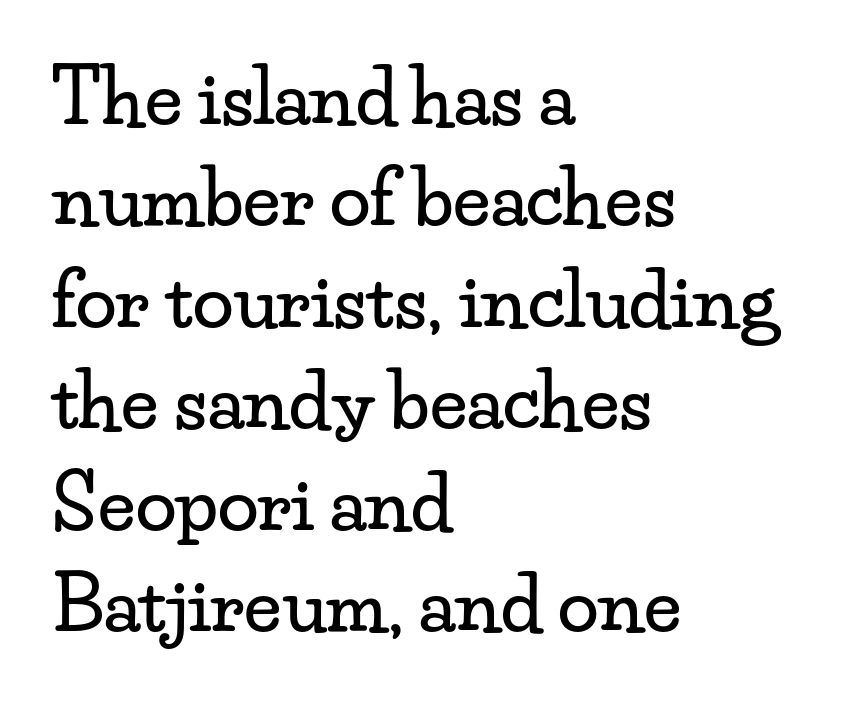
{"serif": "yes", "italic": "no", "width": "wide", "stroke_contrast": "low", "x_height": "small", "monospaced": "no", "underline": "no", "align": "left", "line_spacing": "normal", "line_spacing_ratio": 1.37, "letter_spacing": "normal", "letter_spacing_em": 0.0, "glyph_px": 74}
